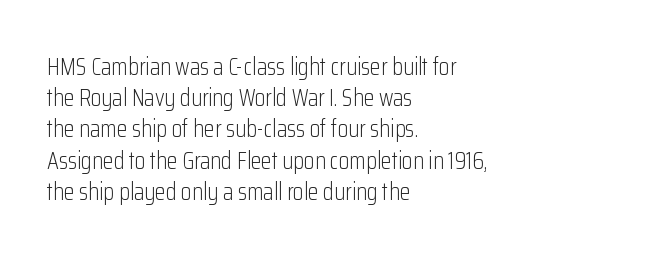
Q: Is the text bold? A: No.
Q: Is the text italic (slanted)? A: No, it is upright.
Q: Is the text underlined? A: No.
Q: How is the paragraph aligned? A: Left-aligned.
Q: Is the spacing between letters normal or unusually wide? A: Normal.
Q: Is the spacing between lines tight, normal or loose? A: Normal.
